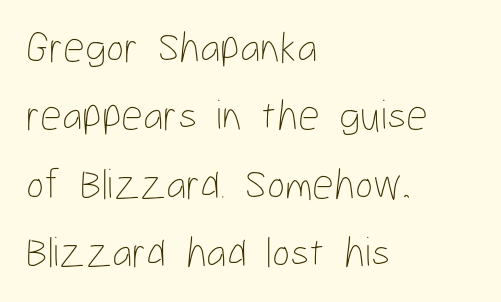
Q: Is the text bold? A: No.
Q: Is the text italic (slanted)? A: No, it is upright.
Q: Is the text underlined? A: No.
Q: How is the paragraph aligned? A: Left-aligned.
Q: Is the spacing between letters normal or unusually wide? A: Normal.
Q: Is the spacing between lines tight, normal or loose? A: Normal.
Q: Width (condensed, normal, or wide)? A: Condensed.
Q: Stroke contrast? A: Low.
Q: x-height? A: Medium.
Q: Monospaced? A: No.
